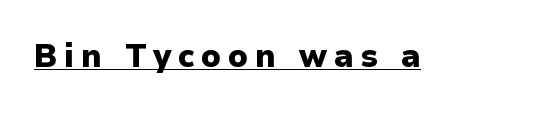
Short note: letters widely spaced. Nothing sits at the stroke ends, so this counts as sans-serif. What weight is shown? A full bold with thick strokes. Every character sits straight up, as roman type does. Honestly, the underline is the first thing you notice here. These lines are rendered in a variable-pitch font.
